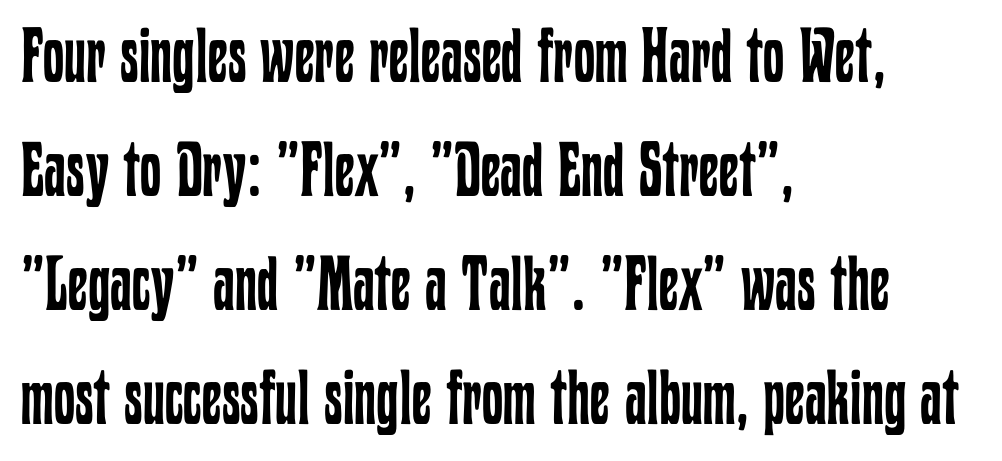
Is the letter spacing exaggerated? No — it looks like the ordinary default. Honestly, the row spacing looks completely unremarkable. Weight class: somewhere from thin through regular. The letters advance in unequal steps, a hallmark of proportional type.
